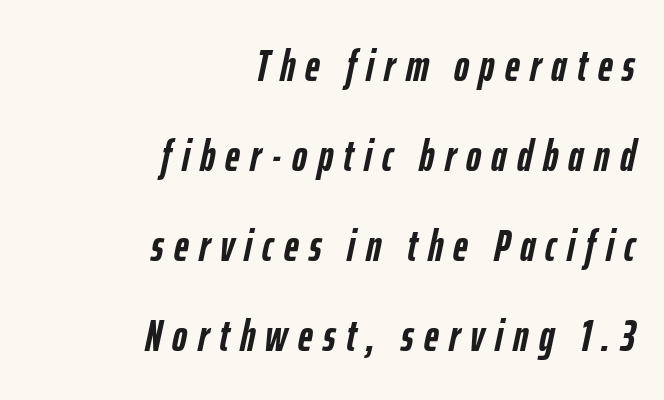
The image shows 45 px semibold, condensed type, italic (leaning right); set right-aligned, loose line spacing (2.0x), unusually wide letter spacing (+0.23 em), not underlined; low stroke contrast and a medium x-height.
